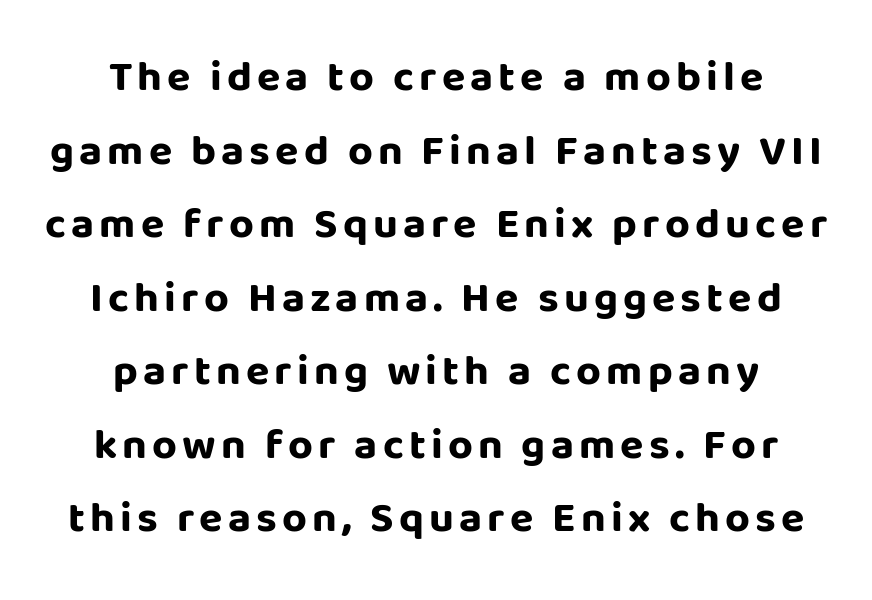
Q: Is the text bold? A: Yes.
Q: Is the text italic (slanted)? A: No, it is upright.
Q: Is the typeface a serif or a sans-serif typeface? A: Sans-serif.
Q: Is the text underlined? A: No.
Q: How is the paragraph aligned? A: Centered.
Q: Width (condensed, normal, or wide)? A: Normal.
Q: Stroke contrast? A: Low.
Q: x-height? A: Large.
Q: Monospaced? A: No.
